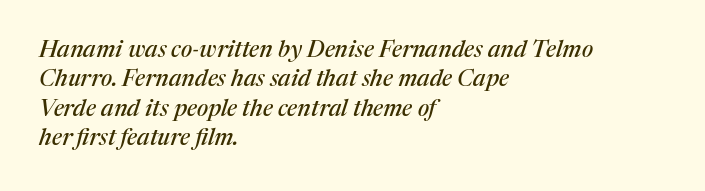
The image shows 23 px text type, italic (leaning right); set left-aligned, normal line spacing (1.28x), normal letter spacing, not underlined.
